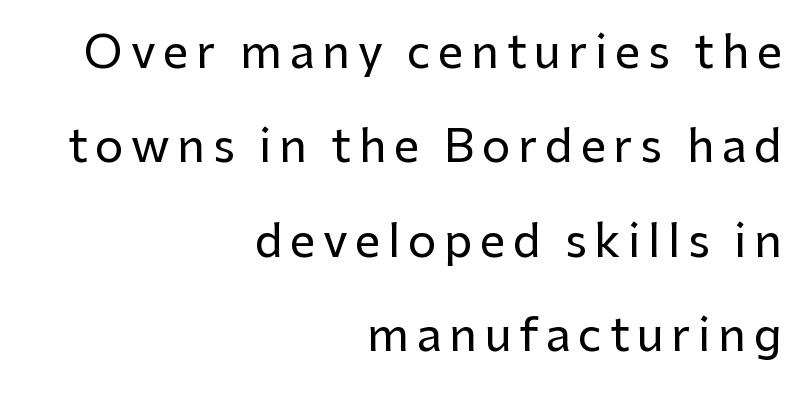
The image shows 45 px sans-serif type, upright; set right-aligned, loose line spacing (2.1x), not underlined; low stroke contrast and a medium x-height.
